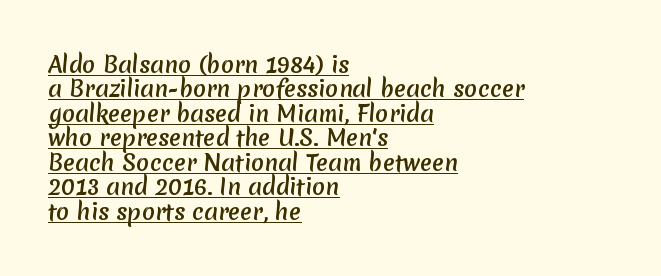
The image shows 22 px bold type; set left-aligned, tight line spacing (1.11x), normal letter spacing, underlined.
